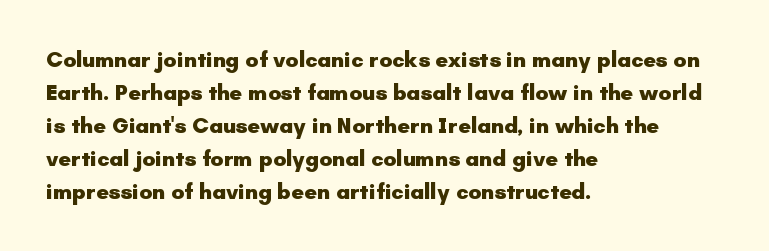
The image shows 22 px bold type, upright; set left-aligned, normal line spacing (1.5x), normal letter spacing, not underlined.
